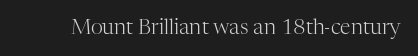
The image shows 21 px text type, upright; set normal letter spacing, not underlined.
